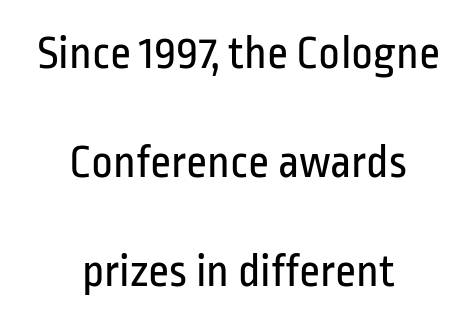
Q: Is the text bold? A: No.
Q: Is the text italic (slanted)? A: No, it is upright.
Q: Is the typeface a serif or a sans-serif typeface? A: Sans-serif.
Q: Is the text underlined? A: No.
Q: How is the paragraph aligned? A: Centered.
Q: Is the spacing between letters normal or unusually wide? A: Normal.
Q: Is the spacing between lines tight, normal or loose? A: Loose.
Q: Width (condensed, normal, or wide)? A: Condensed.
Q: Stroke contrast? A: Low.
Q: x-height? A: Medium.
Q: Monospaced? A: No.
